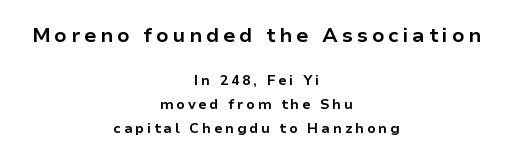
{"italic": "no", "bold": "yes", "underline": "no", "align": "center", "line_spacing_ratio": 1.71, "larger_block": "first", "size_ratio": 1.43, "glyph_px": 20}
